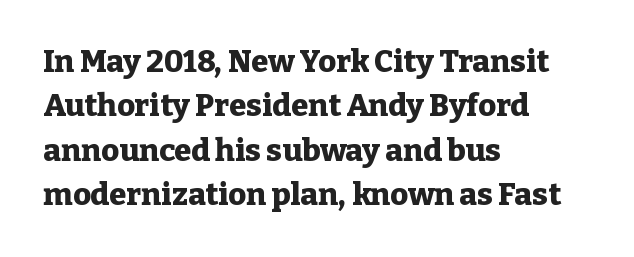
The image shows 31 px heavy serif type, upright; set left-aligned, normal line spacing (1.43x), normal letter spacing, not underlined; low stroke contrast and a medium x-height.
